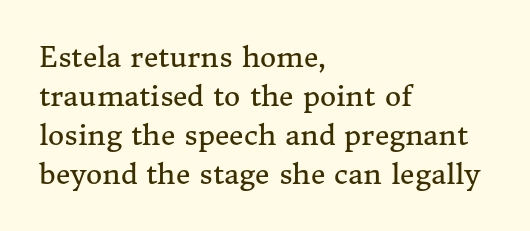
The image shows 28 px regular-weight serif type, upright; set left-aligned, normal line spacing (1.39x), normal letter spacing, not underlined; medium stroke contrast and a medium x-height.
